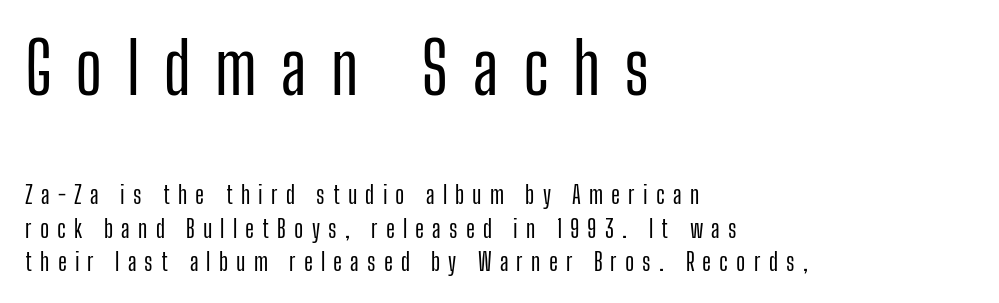
{"serif": "no", "italic": "no", "width": "condensed", "stroke_contrast": "low", "x_height": "medium", "monospaced": "no", "underline": "no", "align": "left", "line_spacing": "normal", "line_spacing_ratio": 1.39, "letter_spacing": "wide", "letter_spacing_em": 0.34, "larger_block": "first", "size_ratio": 2.96, "glyph_px": 71}
